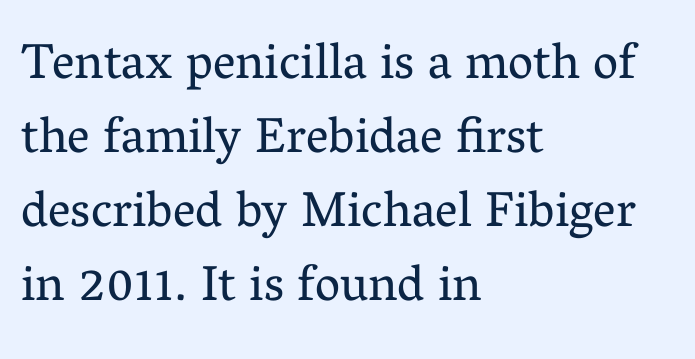
Baseline-to-baseline distance is the conventional proportion of letter height. The weight would be labelled regular, book, light, or lighter still. Reading down the block, your eye returns to a fixed left position each line. Varying glyph widths throughout — classic text-font behaviour. A typesetter would mark this as roman, not italic.
